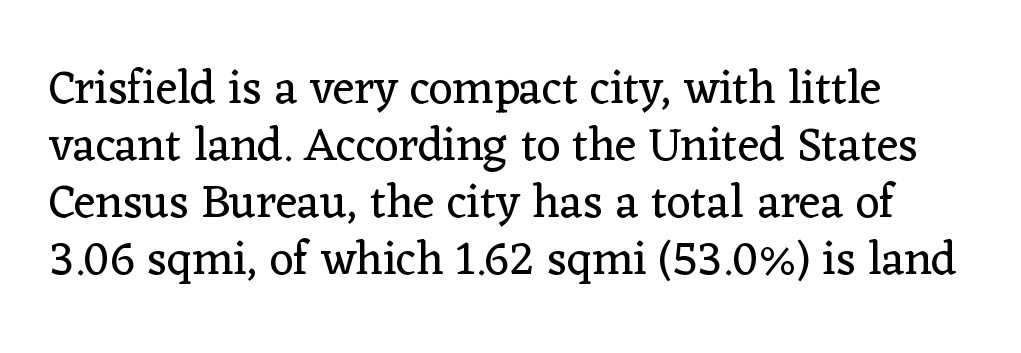
Q: Is the text bold? A: No.
Q: Is the text italic (slanted)? A: No, it is upright.
Q: Is the typeface a serif or a sans-serif typeface? A: Serif.
Q: Is the text underlined? A: No.
Q: Is the spacing between letters normal or unusually wide? A: Normal.
Q: Width (condensed, normal, or wide)? A: Normal.
Q: Stroke contrast? A: Low.
Q: x-height? A: Medium.
Q: Monospaced? A: No.
